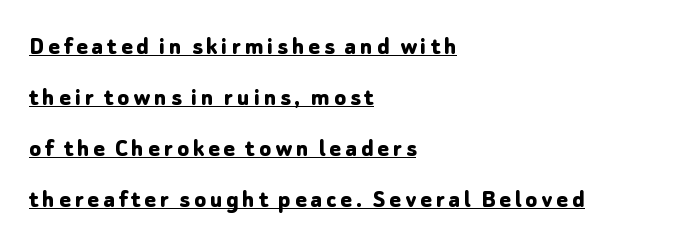
The image shows 27 px bold type, upright; set left-aligned, line spacing 1.89x, underlined.
